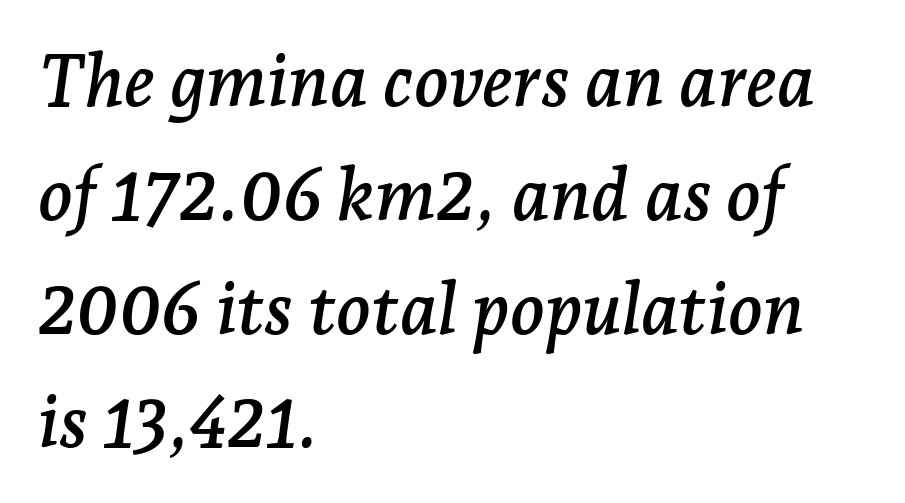
What kind of face is this? One with serifs. The letters advance in unequal steps, a hallmark of proportional type. Typeset ragged right — the left edge is the straight one. If you drew a line through each stem, it would be angled.
